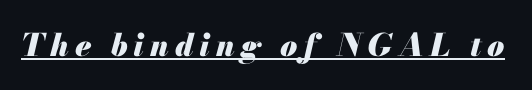
Q: Is the text bold? A: Yes.
Q: Is the text italic (slanted)? A: Yes, it leans right by about 13 degrees.
Q: Is the text underlined? A: Yes.
Q: Width (condensed, normal, or wide)? A: Normal.
Q: Stroke contrast? A: Medium.
Q: x-height? A: Small.
Q: Monospaced? A: No.
